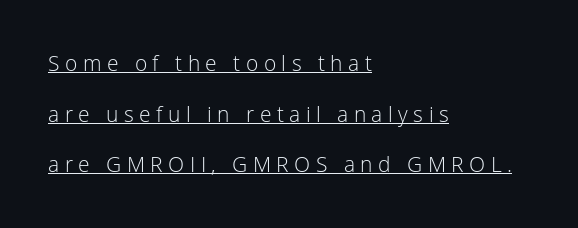
{"italic": "no", "bold": "no", "underline": "yes", "align": "left", "line_spacing": "loose", "line_spacing_ratio": 2.41, "letter_spacing": "wide", "letter_spacing_em": 0.26, "glyph_px": 21}
